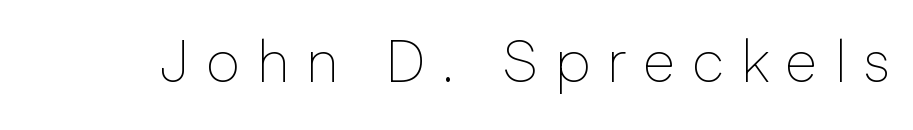
The font family rendered here belongs to the sans-serif group. Spacing between characters has been opened up far beyond the box default. This sample uses an upright cut, with every glyph sitting square on the baseline. Bold? No — there's no thickening of the strokes. The words here are not underlined. Character widths vary here, with narrow letters taking less room than wide ones.
